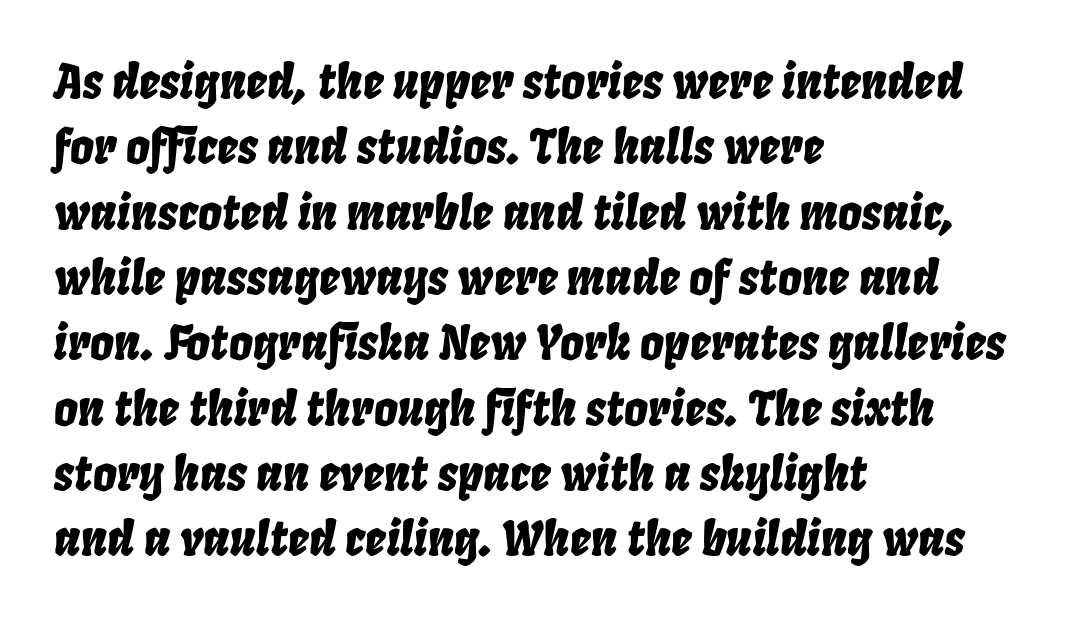
{"italic": "yes", "lean": "right", "slant_degrees": 8, "width": "condensed", "stroke_contrast": "low", "x_height": "large", "monospaced": "no", "underline": "no", "align": "left", "line_spacing": "normal", "line_spacing_ratio": 1.39, "letter_spacing": "normal", "letter_spacing_em": 0.0, "glyph_px": 47}
